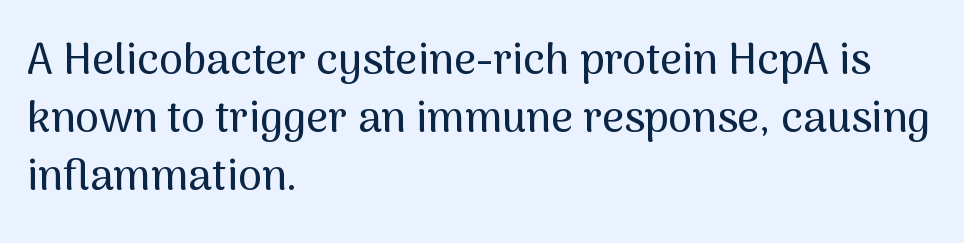
The lettering holds an erect, upright posture throughout. Left-aligned paragraph, ragged on the right. Spacing between characters is what you'd get straight out of the box. Proportional: the letters do not fall into vertical columns.
